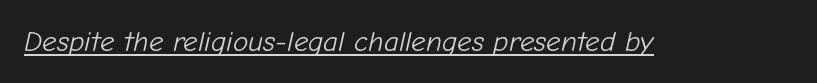
The image shows 29 px light type, italic (leaning right); set normal letter spacing, underlined; low stroke contrast and a medium x-height.
